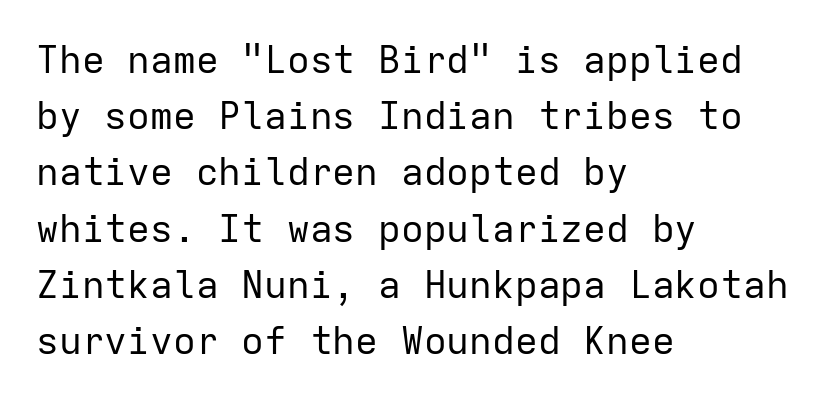
Q: Is the text bold? A: No.
Q: Is the text italic (slanted)? A: No, it is upright.
Q: Is the typeface a serif or a sans-serif typeface? A: Sans-serif.
Q: Is the text underlined? A: No.
Q: How is the paragraph aligned? A: Left-aligned.
Q: Is the spacing between letters normal or unusually wide? A: Normal.
Q: Is the spacing between lines tight, normal or loose? A: Normal.
Q: Width (condensed, normal, or wide)? A: Normal.
Q: Stroke contrast? A: Low.
Q: x-height? A: Medium.
Q: Monospaced? A: Yes.
